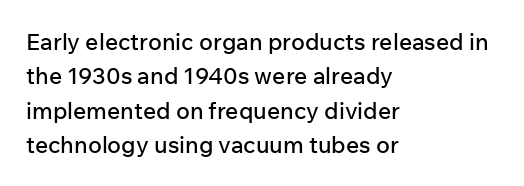
The specimen omits any rule beneath the text block's lines. The line-height multiplier appears to be the usual default. Posture: upright roman. The letters sit at their default tracking, neither squeezed nor spread.
